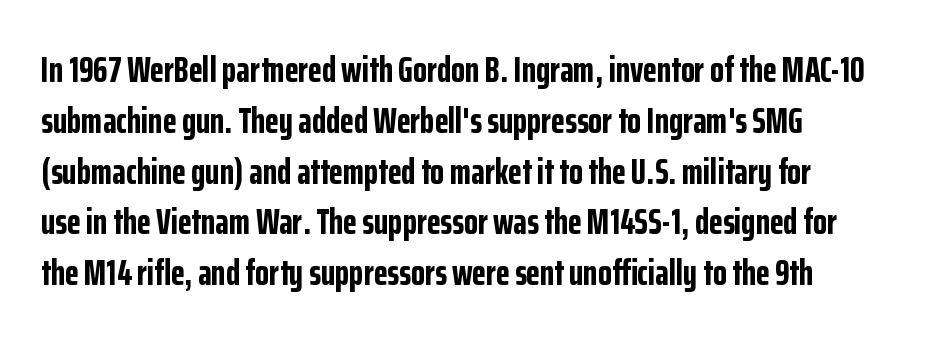
{"serif": "no", "italic": "no", "bold": "yes", "weight": "bold", "width": "condensed", "stroke_contrast": "low", "x_height": "medium", "monospaced": "no", "underline": "no", "align": "left", "line_spacing": "normal", "line_spacing_ratio": 1.41, "letter_spacing": "normal", "letter_spacing_em": 0.0, "glyph_px": 36}
